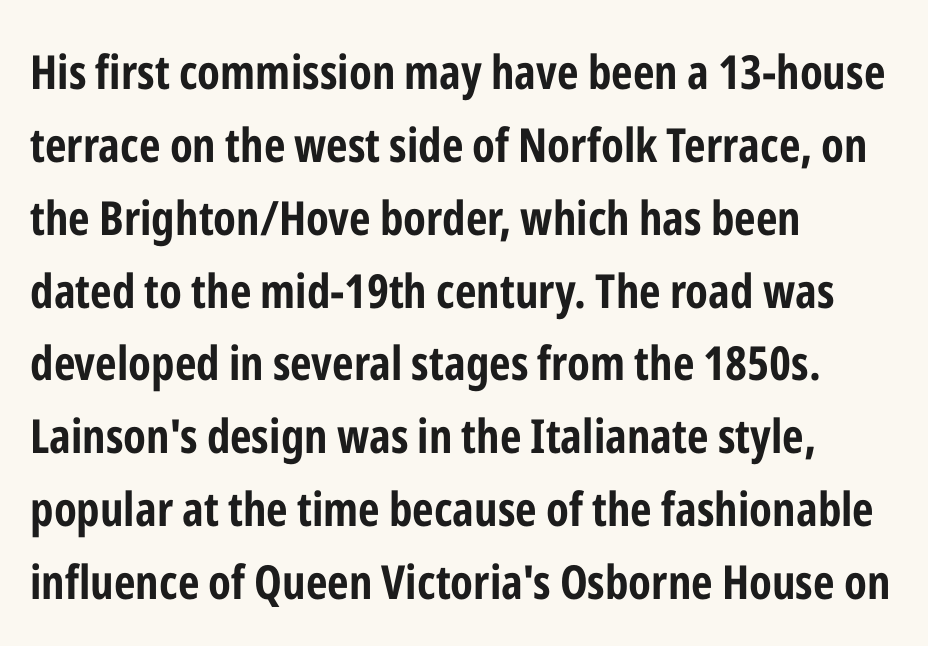
Q: Is the text bold? A: Yes.
Q: Is the text italic (slanted)? A: No, it is upright.
Q: Is the typeface a serif or a sans-serif typeface? A: Sans-serif.
Q: Is the text underlined? A: No.
Q: How is the paragraph aligned? A: Left-aligned.
Q: Is the spacing between letters normal or unusually wide? A: Normal.
Q: Is the spacing between lines tight, normal or loose? A: Normal.
Q: Width (condensed, normal, or wide)? A: Condensed.
Q: Stroke contrast? A: Low.
Q: x-height? A: Medium.
Q: Monospaced? A: No.
